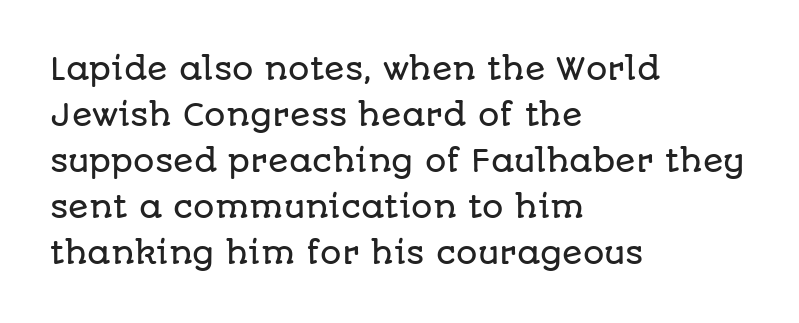
The image shows 30 px sans-serif type, upright; set left-aligned, normal line spacing (1.53x), normal letter spacing, not underlined; low stroke contrast and a large x-height.
